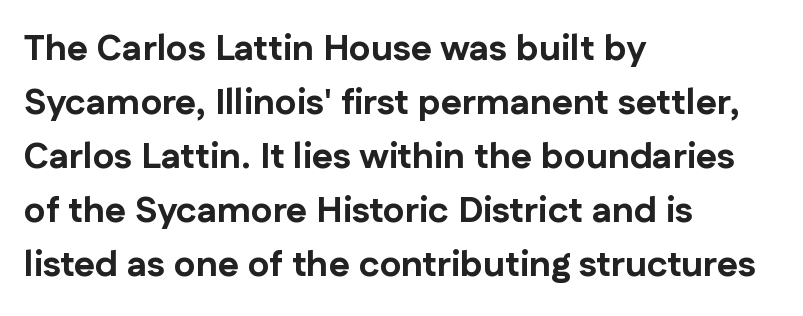
Q: Is the text bold? A: Yes.
Q: Is the text italic (slanted)? A: No, it is upright.
Q: Is the typeface a serif or a sans-serif typeface? A: Sans-serif.
Q: Is the text underlined? A: No.
Q: How is the paragraph aligned? A: Left-aligned.
Q: Is the spacing between letters normal or unusually wide? A: Normal.
Q: Is the spacing between lines tight, normal or loose? A: Normal.
Q: Width (condensed, normal, or wide)? A: Normal.
Q: Stroke contrast? A: Low.
Q: x-height? A: Medium.
Q: Monospaced? A: No.
